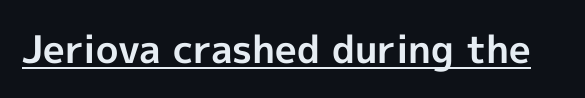
{"serif": "no", "italic": "no", "bold": "yes", "weight": "bold", "width": "normal", "x_height": "medium", "monospaced": "no", "underline": "yes", "letter_spacing": "normal", "letter_spacing_em": 0.0, "glyph_px": 38}
